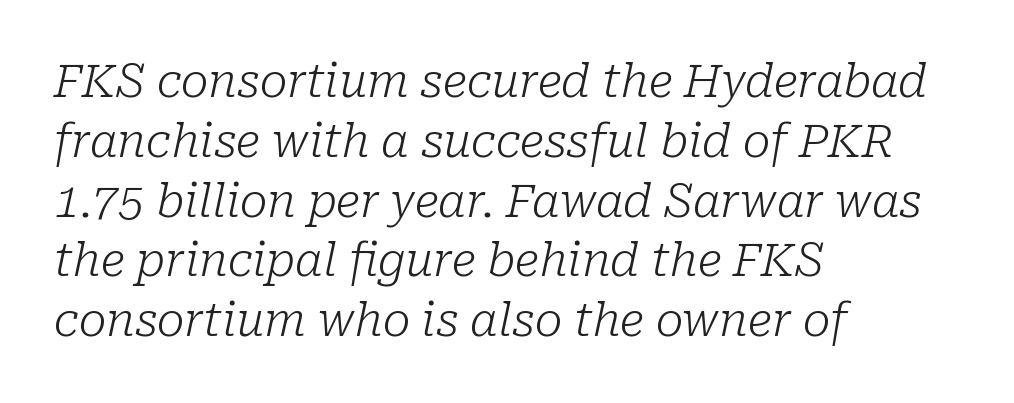
The image shows 46 px light serif type, italic (leaning right); set left-aligned, normal line spacing (1.3x), normal letter spacing, not underlined; low stroke contrast and a medium x-height.
